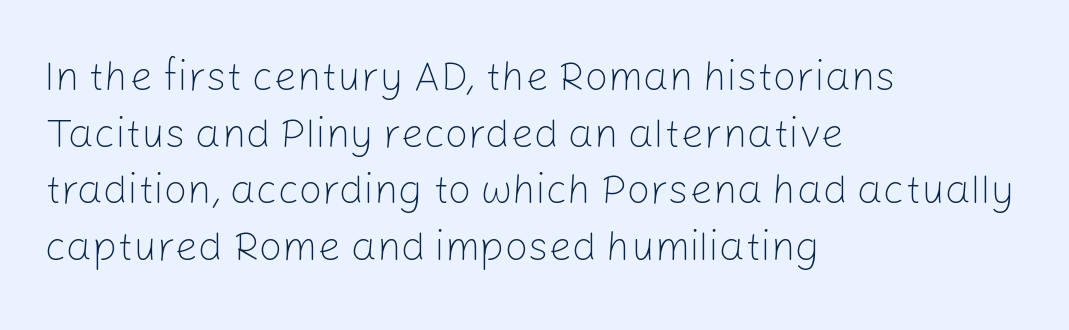
Q: Is the text bold? A: No.
Q: Is the text italic (slanted)? A: No, it is upright.
Q: Is the typeface a serif or a sans-serif typeface? A: Sans-serif.
Q: Is the text underlined? A: No.
Q: How is the paragraph aligned? A: Left-aligned.
Q: Is the spacing between letters normal or unusually wide? A: Normal.
Q: Is the spacing between lines tight, normal or loose? A: Normal.
Q: Width (condensed, normal, or wide)? A: Normal.
Q: Stroke contrast? A: Low.
Q: x-height? A: Medium.
Q: Monospaced? A: No.
